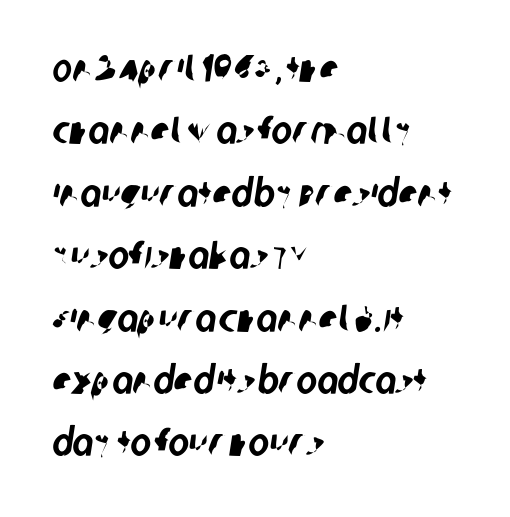
{"serif": "no", "width": "condensed", "stroke_contrast": "low", "x_height": "large", "monospaced": "no", "underline": "no", "align": "left", "line_spacing": "normal", "line_spacing_ratio": 1.6, "letter_spacing": "normal", "letter_spacing_em": 0.0, "glyph_px": 39}
